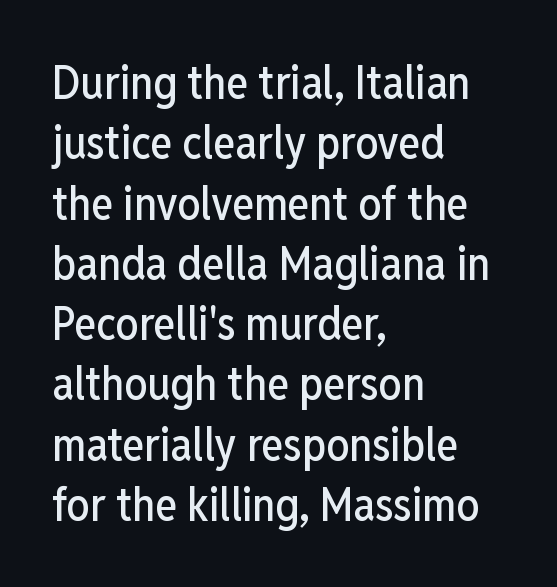
Proportional: the letters do not fall into vertical columns. You could call the tracking neutral — neither tight nor loose. The zone under the glyphs is completely vacant. In CSS terms this would be text-align: left. In terms of leading, this rendering sits right in the middle. Is this a sans? Yes — the strokes have no serifs.
